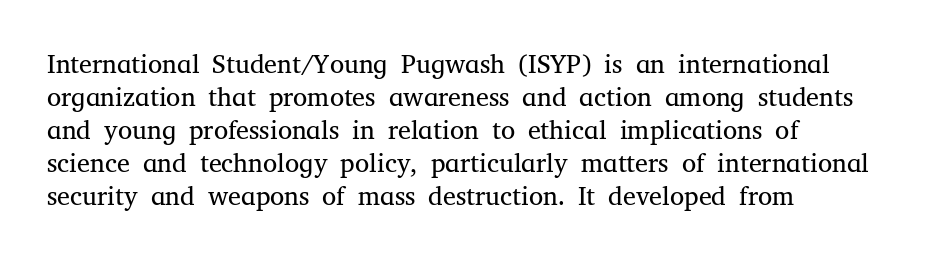
Q: Is the text bold? A: No.
Q: Is the text italic (slanted)? A: No, it is upright.
Q: Is the text underlined? A: No.
Q: How is the paragraph aligned? A: Left-aligned.
Q: Is the spacing between letters normal or unusually wide? A: Normal.
Q: Is the spacing between lines tight, normal or loose? A: Normal.
